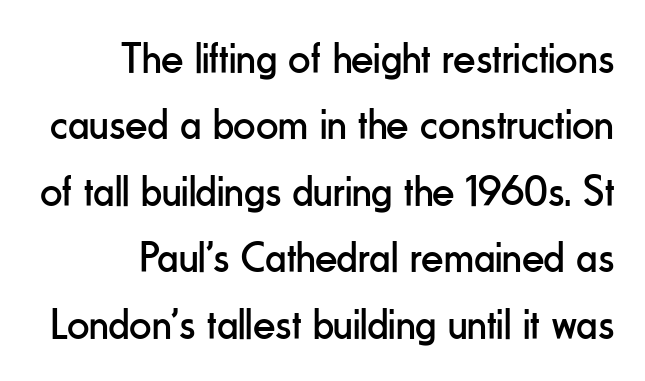
Q: Is the text bold? A: No.
Q: Is the text italic (slanted)? A: No, it is upright.
Q: Is the typeface a serif or a sans-serif typeface? A: Sans-serif.
Q: Is the text underlined? A: No.
Q: How is the paragraph aligned? A: Right-aligned.
Q: Is the spacing between letters normal or unusually wide? A: Normal.
Q: Is the spacing between lines tight, normal or loose? A: Normal.
Q: Width (condensed, normal, or wide)? A: Condensed.
Q: Stroke contrast? A: Low.
Q: x-height? A: Small.
Q: Monospaced? A: No.
